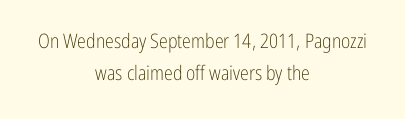
The image shows 20 px text type, upright; set centered, normal line spacing (1.59x), normal letter spacing, not underlined.
